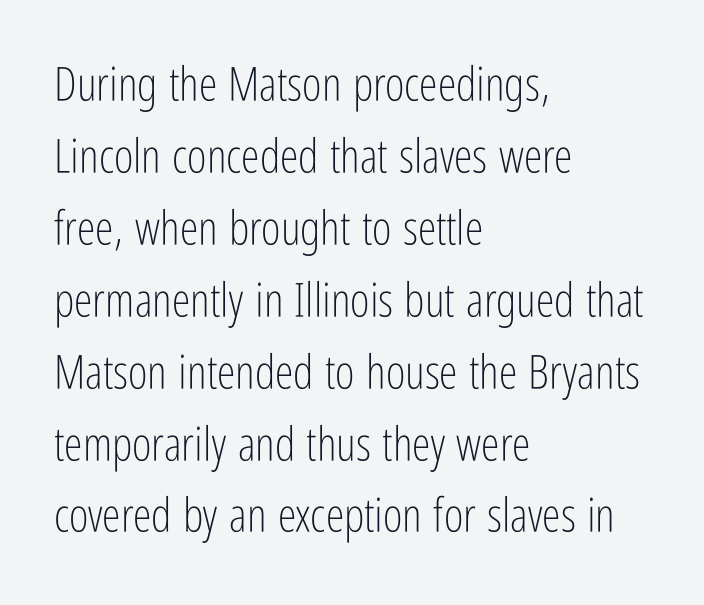
Q: Is the text bold? A: No.
Q: Is the text italic (slanted)? A: No, it is upright.
Q: Is the typeface a serif or a sans-serif typeface? A: Sans-serif.
Q: Is the text underlined? A: No.
Q: How is the paragraph aligned? A: Left-aligned.
Q: Is the spacing between letters normal or unusually wide? A: Normal.
Q: Is the spacing between lines tight, normal or loose? A: Normal.
Q: Width (condensed, normal, or wide)? A: Condensed.
Q: Stroke contrast? A: Low.
Q: x-height? A: Medium.
Q: Monospaced? A: No.
